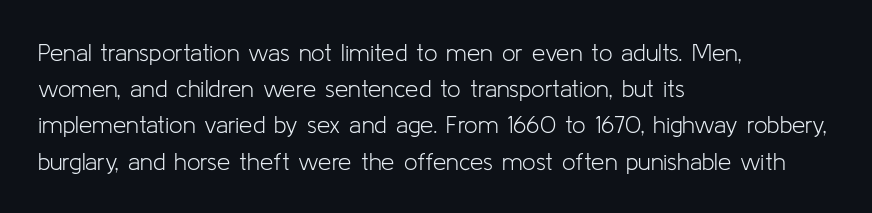
The image shows 24 px text type, upright; set left-aligned, normal line spacing (1.51x), normal letter spacing, not underlined.
